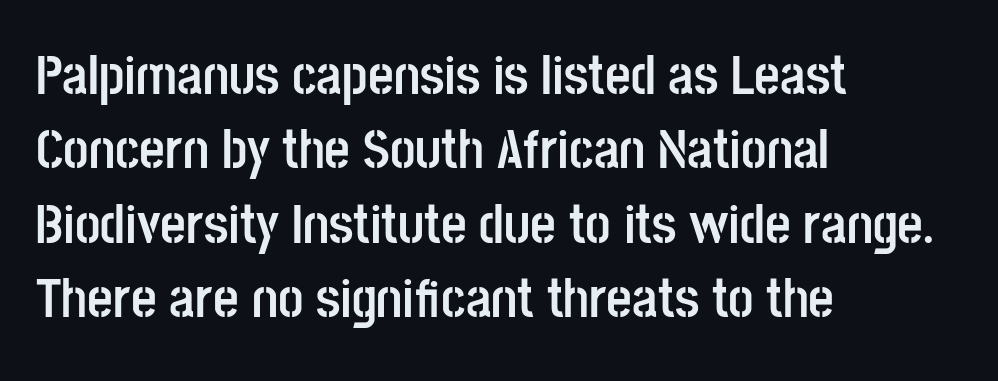
{"serif": "no", "italic": "no", "bold": "yes", "weight": "semibold", "width": "condensed", "stroke_contrast": "low", "x_height": "large", "monospaced": "no", "underline": "no", "align": "left", "line_spacing": "normal", "line_spacing_ratio": 1.33, "letter_spacing": "normal", "letter_spacing_em": 0.0, "glyph_px": 56}
